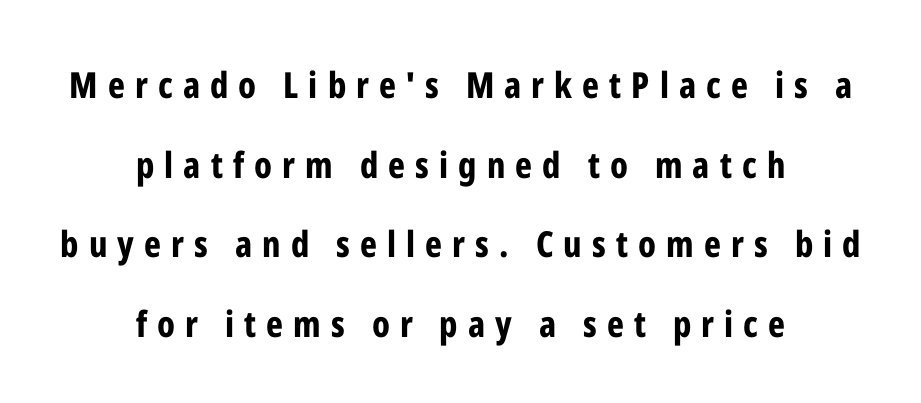
{"serif": "no", "italic": "no", "bold": "yes", "weight": "bold", "width": "condensed", "stroke_contrast": "low", "x_height": "medium", "monospaced": "no", "underline": "no", "align": "center", "line_spacing": "loose", "line_spacing_ratio": 2.21, "letter_spacing": "wide", "letter_spacing_em": 0.28, "glyph_px": 36}
